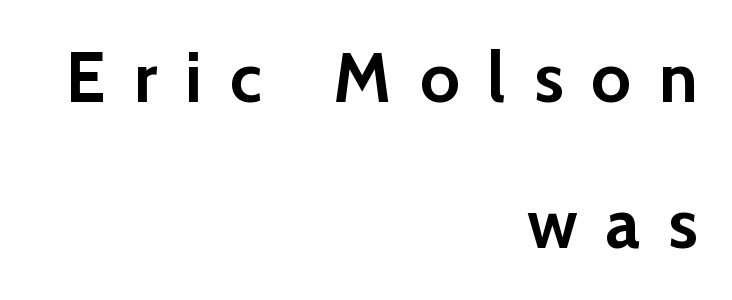
Regarding leading, the lines here are spaced well apart. Students, this is bold: see how much ink each stroke carries. Nobody drew a line under any word here. Nope, no serifs anywhere on these letters. You could not count columns in this text — the font is proportionally spaced.
